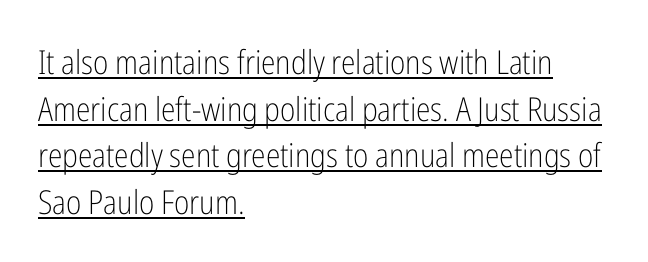
{"serif": "no", "italic": "no", "bold": "no", "weight": "light", "width": "condensed", "stroke_contrast": "low", "x_height": "medium", "monospaced": "no", "underline": "yes", "align": "left", "line_spacing": "normal", "line_spacing_ratio": 1.41, "letter_spacing": "normal", "letter_spacing_em": 0.0, "glyph_px": 33}
